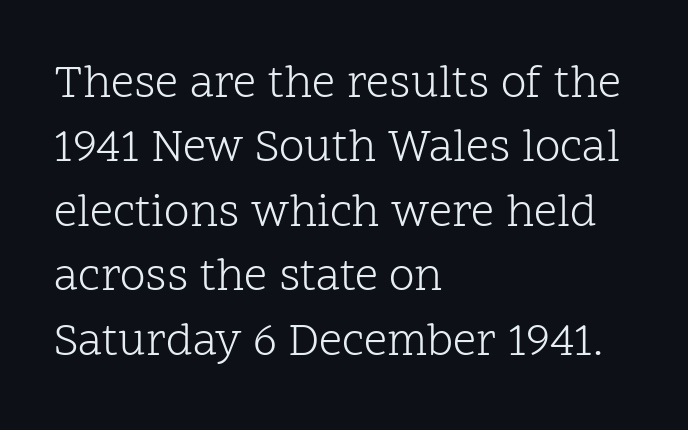
The image shows 46 px light serif type, upright; set left-aligned, normal line spacing (1.4x), normal letter spacing, not underlined; low stroke contrast and a medium x-height.
